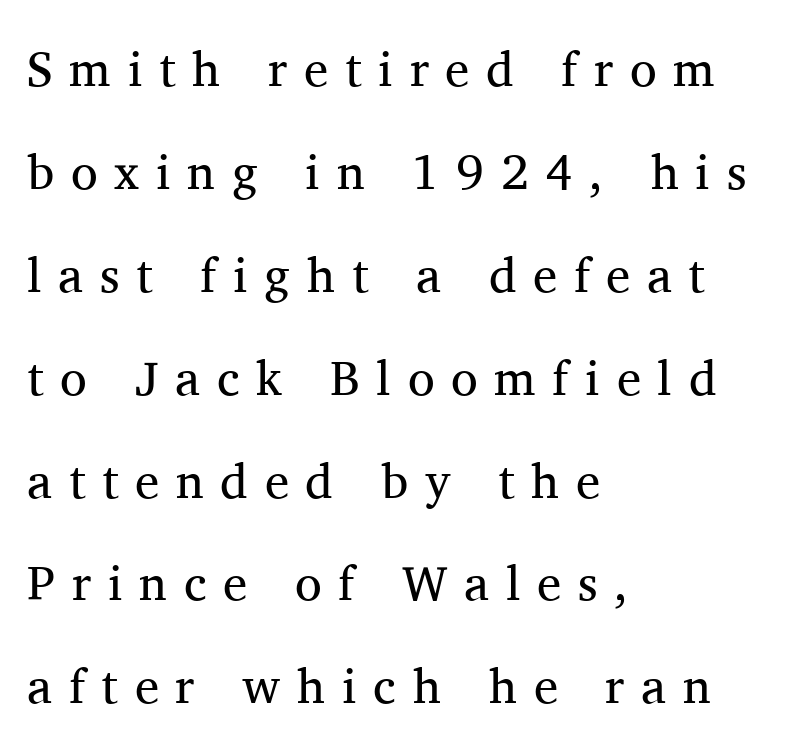
{"serif": "yes", "italic": "no", "bold": "no", "weight": "regular", "width": "normal", "stroke_contrast": "medium", "x_height": "medium", "monospaced": "no", "underline": "no", "align": "left", "line_spacing": "loose", "line_spacing_ratio": 2.1, "letter_spacing": "wide", "letter_spacing_em": 0.34, "glyph_px": 49}
